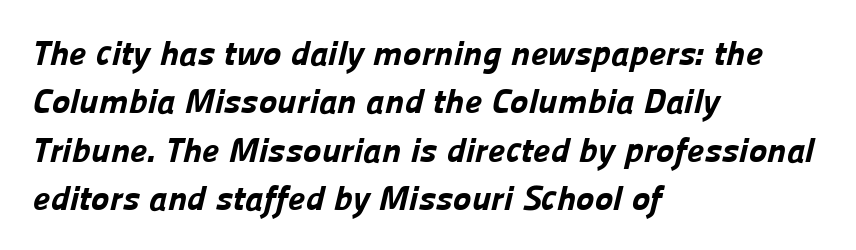
The passage shown stacks its lines at a standard gap. A typesetter would call this zero additional tracking. Which margin do the lines hug? The left one — the right edge is uneven. Each letter keeps its own natural width here, so spacing adapts to shape. Plain, unruled lines of type.
